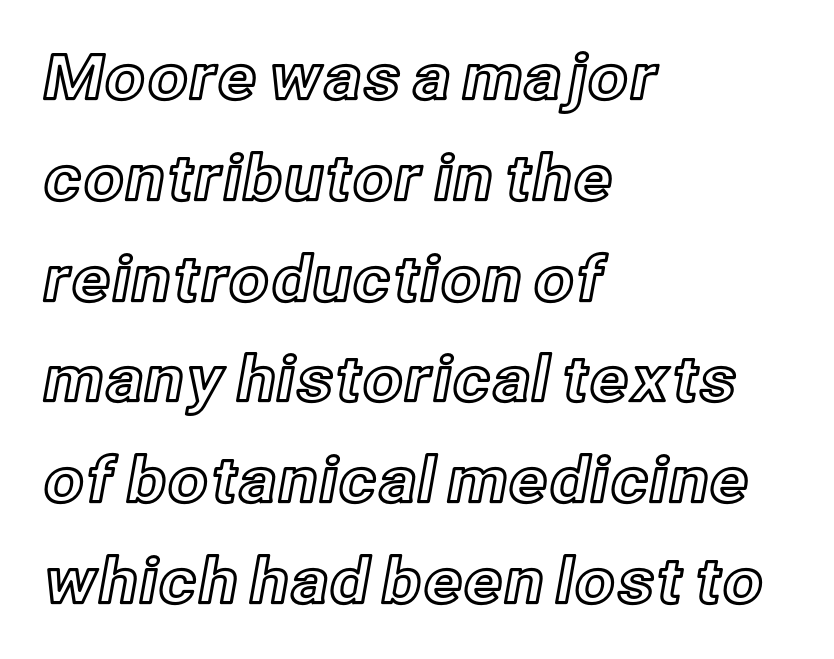
Q: Is the text italic (slanted)? A: Yes.
Q: Is the text underlined? A: No.
Q: How is the paragraph aligned? A: Left-aligned.
Q: Is the spacing between letters normal or unusually wide? A: Normal.
Q: Is the spacing between lines tight, normal or loose? A: Normal.
Q: Width (condensed, normal, or wide)? A: Normal.
Q: x-height? A: Medium.
Q: Monospaced? A: No.
